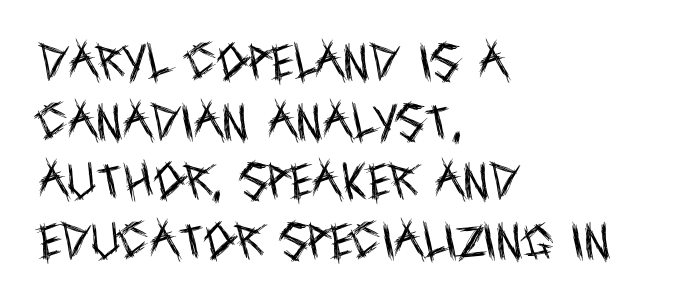
{"serif": "no", "italic": "no", "bold": "no", "weight": "regular", "width": "condensed", "x_height": "large", "monospaced": "no", "underline": "no", "align": "left", "line_spacing": "normal", "line_spacing_ratio": 1.49, "letter_spacing": "normal", "letter_spacing_em": 0.0, "glyph_px": 40}
